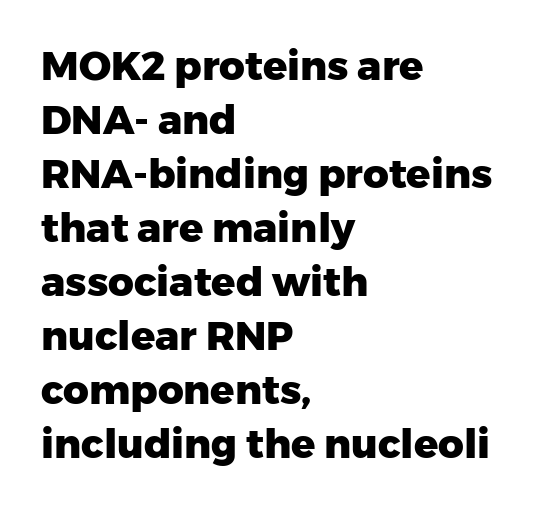
Q: Is the text bold? A: Yes.
Q: Is the text italic (slanted)? A: No, it is upright.
Q: Is the typeface a serif or a sans-serif typeface? A: Sans-serif.
Q: Is the text underlined? A: No.
Q: How is the paragraph aligned? A: Left-aligned.
Q: Is the spacing between letters normal or unusually wide? A: Normal.
Q: Is the spacing between lines tight, normal or loose? A: Normal.
Q: Width (condensed, normal, or wide)? A: Normal.
Q: Stroke contrast? A: Low.
Q: x-height? A: Medium.
Q: Monospaced? A: No.
